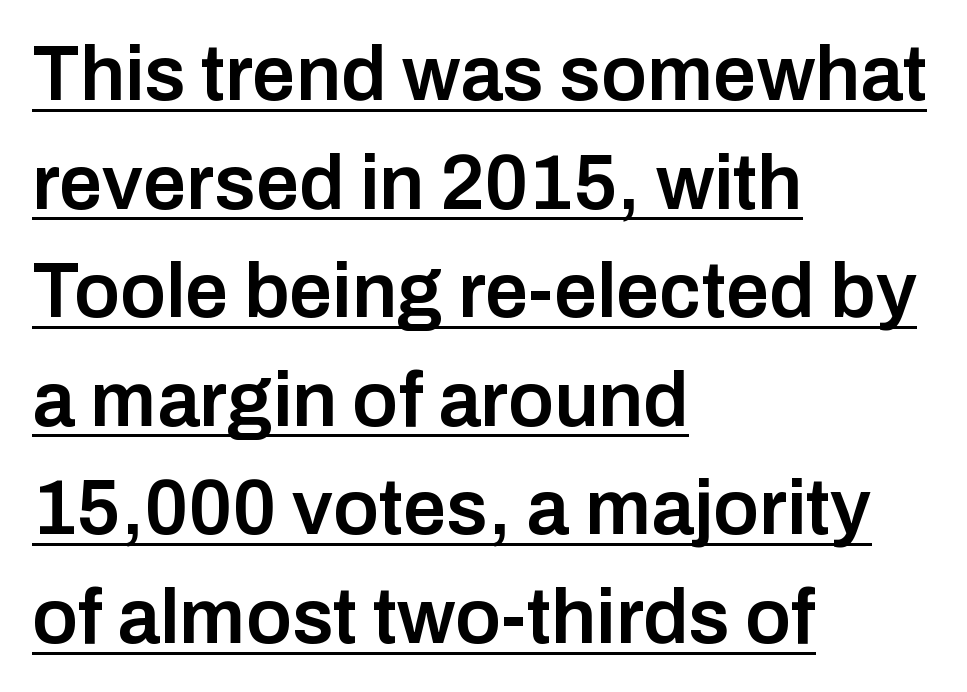
Q: Is the text bold? A: Semi-bold.
Q: Is the text italic (slanted)? A: No, it is upright.
Q: Is the typeface a serif or a sans-serif typeface? A: Sans-serif.
Q: Is the text underlined? A: Yes.
Q: How is the paragraph aligned? A: Left-aligned.
Q: Is the spacing between letters normal or unusually wide? A: Normal.
Q: Is the spacing between lines tight, normal or loose? A: Normal.
Q: Width (condensed, normal, or wide)? A: Normal.
Q: Stroke contrast? A: Low.
Q: x-height? A: Medium.
Q: Monospaced? A: No.
